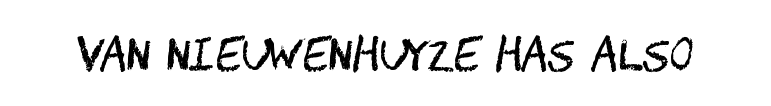
{"serif": "no", "italic": "no", "bold": "no", "weight": "regular", "width": "condensed", "stroke_contrast": "medium", "x_height": "large", "underline": "no", "letter_spacing": "normal", "letter_spacing_em": 0.0, "glyph_px": 42}
